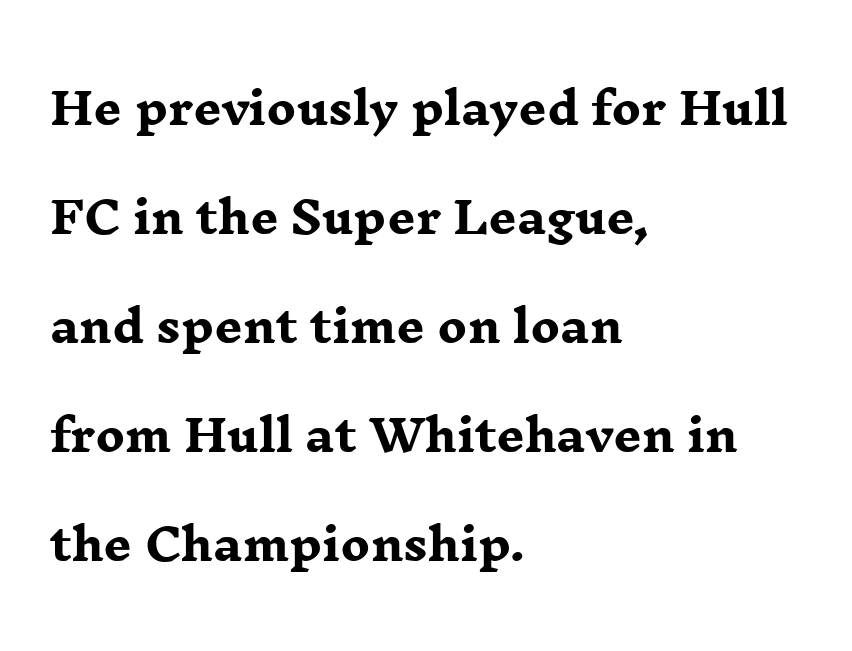
The image shows 44 px heavy, wide serif type, upright; set left-aligned, loose line spacing (2.48x), normal letter spacing, not underlined; low stroke contrast and a medium x-height.
